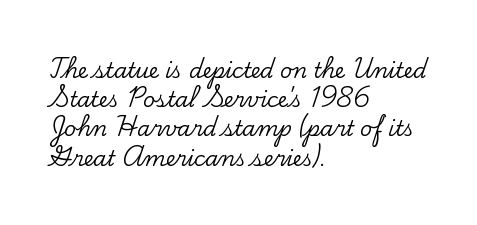
The image shows 21 px text type; set left-aligned, normal line spacing (1.39x), normal letter spacing, not underlined.
